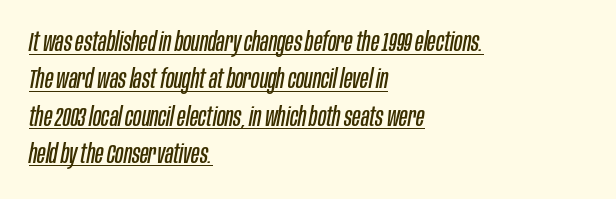
Layout note: lines flush left. The passage shown is not bold in any degree. This sample uses plain, unmodified letter spacing. Evenly set lines give the paragraph a standard silhouette.
